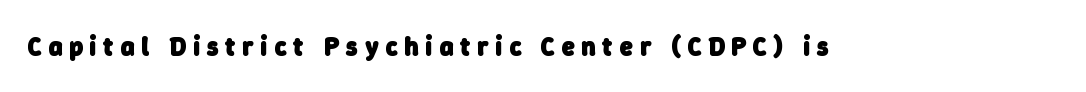
The passage shown has open, widely tracked lettering throughout. Plenty of ink on the page — the face is bold. Decoration check: the copy has no underline.
